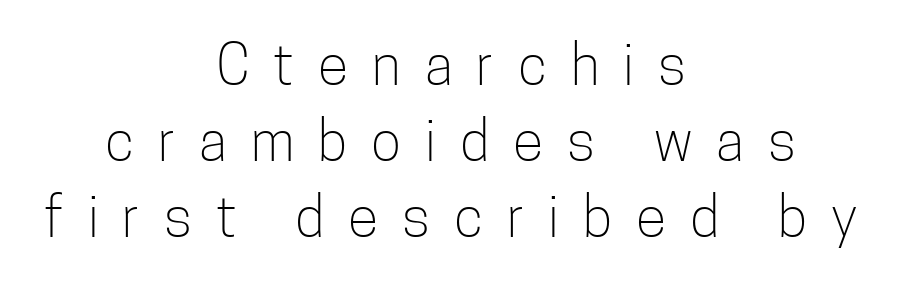
Q: Is the text bold? A: No.
Q: Is the text italic (slanted)? A: No, it is upright.
Q: Is the typeface a serif or a sans-serif typeface? A: Sans-serif.
Q: Is the text underlined? A: No.
Q: How is the paragraph aligned? A: Centered.
Q: Is the spacing between letters normal or unusually wide? A: Unusually wide.
Q: Is the spacing between lines tight, normal or loose? A: Normal.
Q: Width (condensed, normal, or wide)? A: Condensed.
Q: Stroke contrast? A: Low.
Q: x-height? A: Medium.
Q: Monospaced? A: No.
